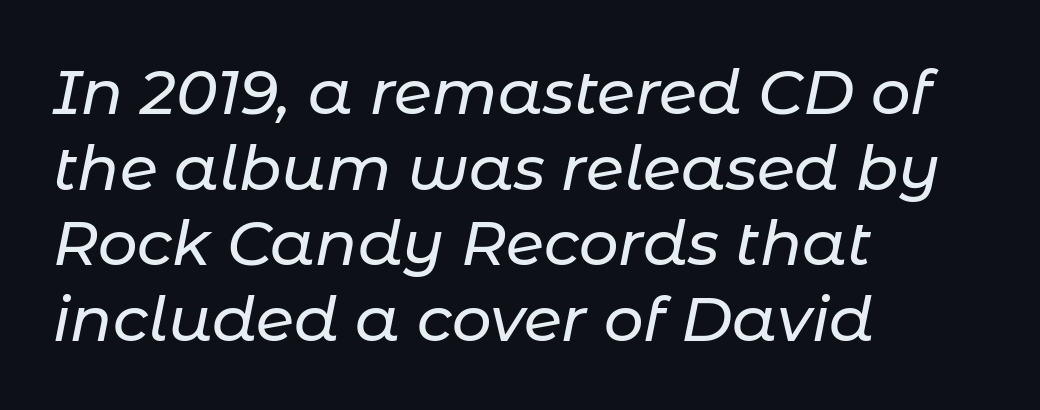
The image shows 62 px text type, italic (leaning right); set left-aligned, line spacing 1.22x, normal letter spacing, not underlined; low stroke contrast and a medium x-height.
